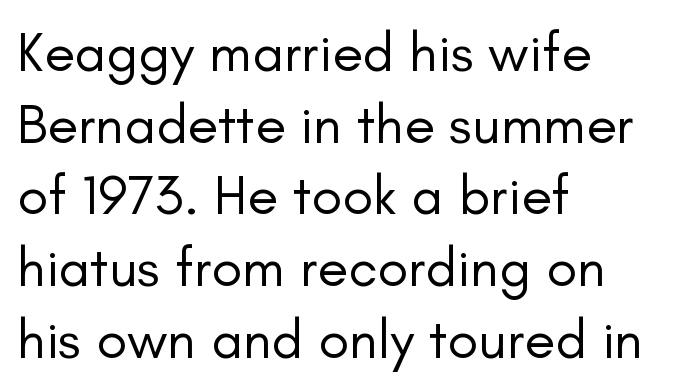
The image shows 56 px regular-weight sans-serif type, upright; set left-aligned, normal line spacing (1.28x), normal letter spacing, not underlined; low stroke contrast and a small x-height.
